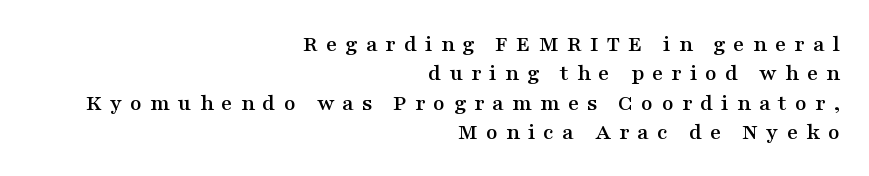
Q: Is the text italic (slanted)? A: No, it is upright.
Q: Is the text underlined? A: No.
Q: How is the paragraph aligned? A: Right-aligned.
Q: Is the spacing between letters normal or unusually wide? A: Unusually wide.
